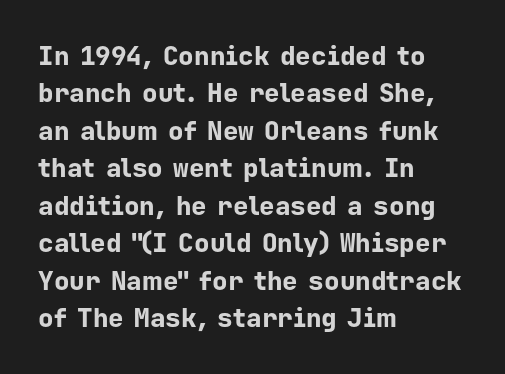
The image shows 26 px bold type, upright; set left-aligned, normal line spacing (1.44x), normal letter spacing, not underlined.
